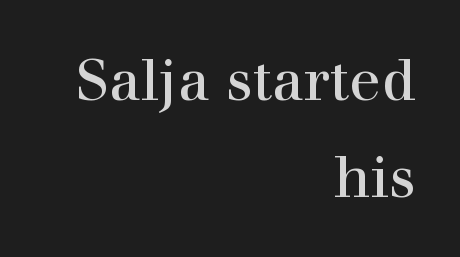
{"serif": "yes", "italic": "no", "bold": "no", "weight": "regular", "width": "normal", "stroke_contrast": "high", "x_height": "medium", "monospaced": "no", "underline": "no", "align": "right", "line_spacing": "normal", "line_spacing_ratio": 1.67, "letter_spacing": "normal", "letter_spacing_em": 0.0, "glyph_px": 58}
